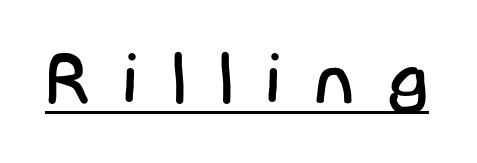
Q: Is the text bold? A: No.
Q: Is the typeface a serif or a sans-serif typeface? A: Sans-serif.
Q: Is the text underlined? A: Yes.
Q: Is the spacing between letters normal or unusually wide? A: Unusually wide.
Q: Width (condensed, normal, or wide)? A: Normal.
Q: Stroke contrast? A: Low.
Q: x-height? A: Large.
